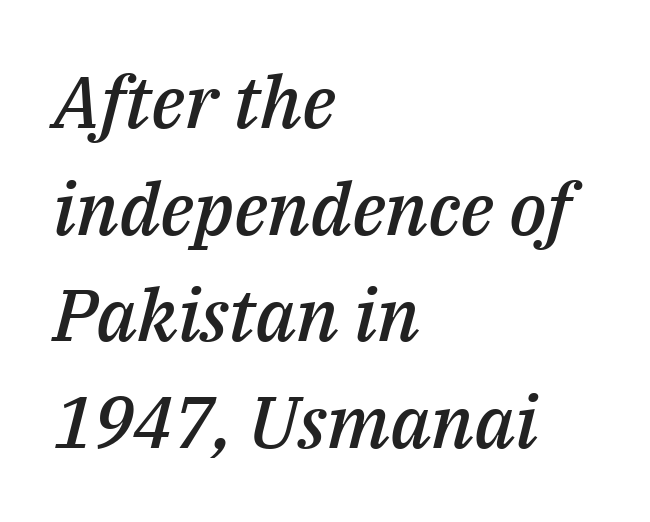
Spacing between characters is what you'd get straight out of the box. Is the type slanted? Yes — the strokes lean at a clear angle. These lines stack with their left ends in a neat column. Note the varied advance widths — an 'i' is clearly narrower than an 'm'.
